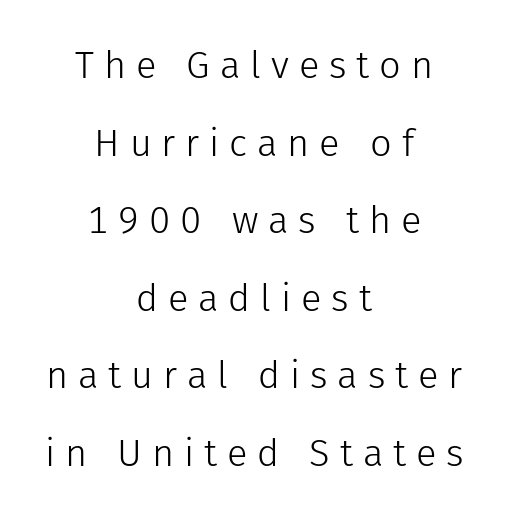
{"serif": "no", "italic": "no", "bold": "no", "weight": "light", "width": "normal", "stroke_contrast": "low", "x_height": "medium", "monospaced": "no", "underline": "no", "align": "center", "line_spacing": "loose", "line_spacing_ratio": 2.04, "letter_spacing": "wide", "letter_spacing_em": 0.26, "glyph_px": 38}
